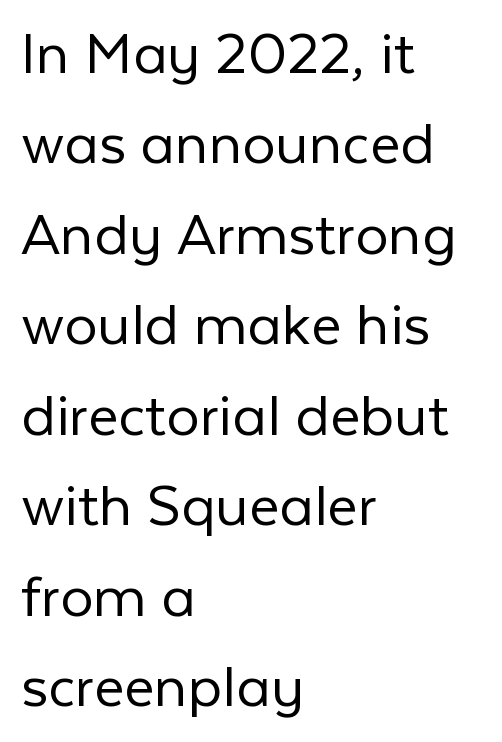
{"serif": "no", "italic": "no", "bold": "no", "weight": "light", "width": "normal", "stroke_contrast": "low", "x_height": "medium", "monospaced": "no", "underline": "no", "align": "left", "line_spacing": "normal", "line_spacing_ratio": 1.37, "letter_spacing": "normal", "letter_spacing_em": 0.0, "glyph_px": 66}
